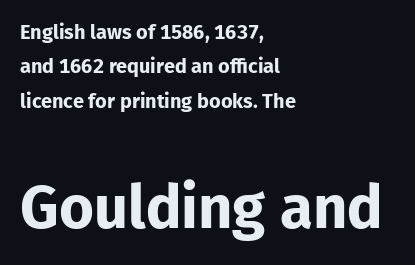
Q: Is the text bold? A: Yes.
Q: Is the text italic (slanted)? A: No, it is upright.
Q: Is the typeface a serif or a sans-serif typeface? A: Sans-serif.
Q: Is the text underlined? A: No.
Q: How is the paragraph aligned? A: Left-aligned.
Q: Is the spacing between letters normal or unusually wide? A: Normal.
Q: Which block of text is set in a larger size, the first (top) or the second (bottom)? A: The second (bottom) one.
Q: Width (condensed, normal, or wide)? A: Normal.
Q: Stroke contrast? A: Low.
Q: x-height? A: Medium.
Q: Monospaced? A: No.
